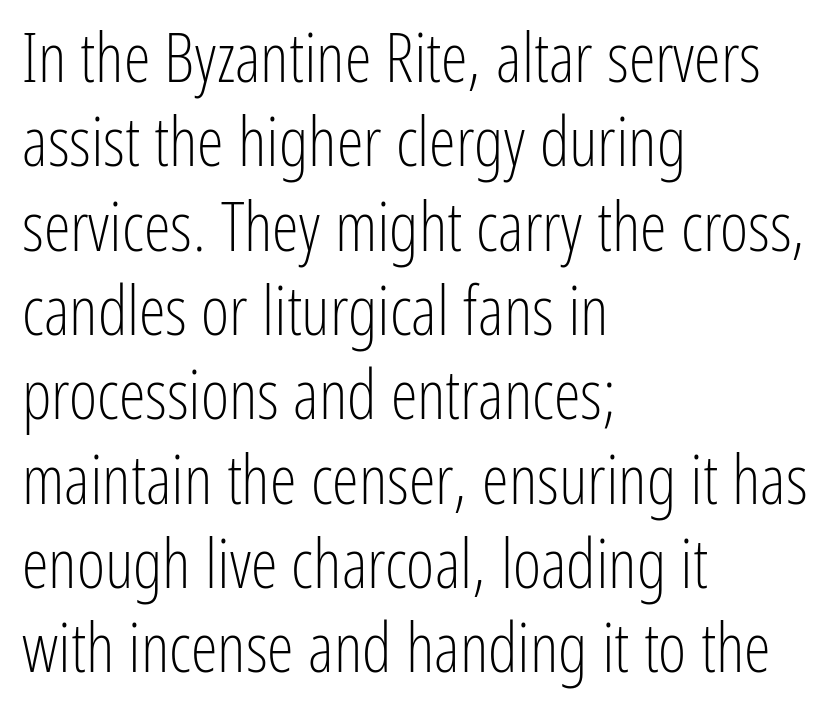
The image shows 68 px light, condensed sans-serif type, upright; set left-aligned, line spacing 1.24x, normal letter spacing, not underlined; low stroke contrast and a medium x-height.
